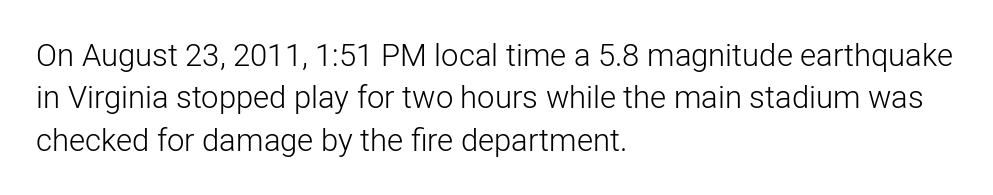
{"serif": "no", "italic": "no", "bold": "no", "weight": "light", "width": "normal", "stroke_contrast": "low", "x_height": "medium", "monospaced": "no", "underline": "no", "align": "left", "line_spacing": "normal", "line_spacing_ratio": 1.37, "letter_spacing": "normal", "letter_spacing_em": 0.0, "glyph_px": 31}
